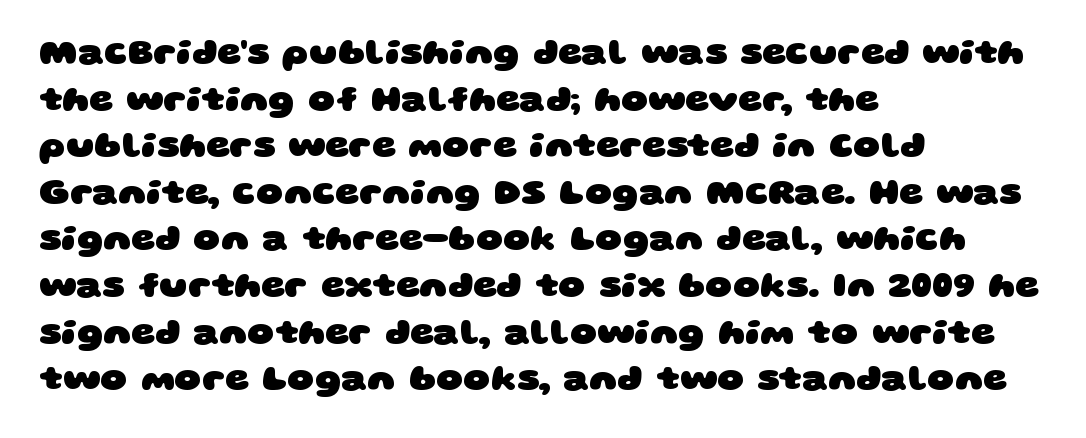
{"serif": "no", "bold": "yes", "weight": "heavy", "width": "wide", "stroke_contrast": "low", "x_height": "large", "monospaced": "no", "underline": "no", "align": "left", "line_spacing": "normal", "line_spacing_ratio": 1.26, "letter_spacing": "normal", "letter_spacing_em": 0.0, "glyph_px": 37}
